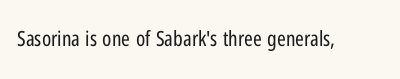
The passage shown is not underscored anywhere. The font's upright variant was chosen for this text. Stems here are at most as thick as an everyday book face. Observe the ordinary spacing: letters are neighbours, not strangers.
